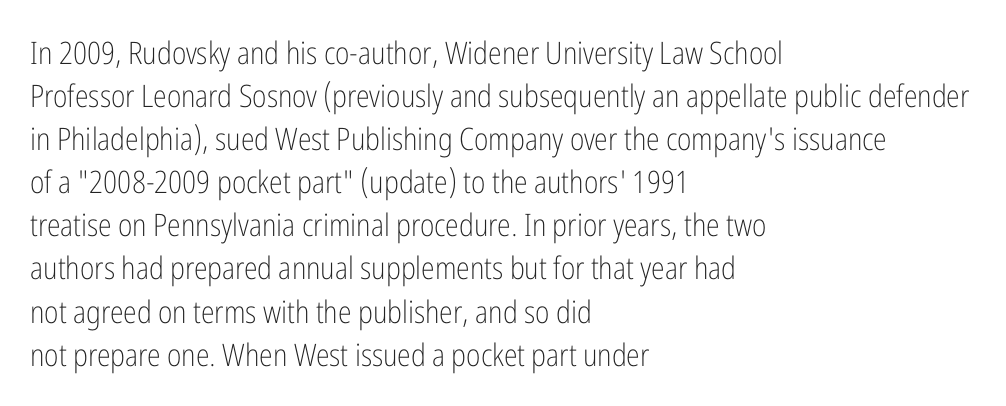
Q: Is the text bold? A: No.
Q: Is the text italic (slanted)? A: No, it is upright.
Q: Is the typeface a serif or a sans-serif typeface? A: Sans-serif.
Q: Is the text underlined? A: No.
Q: How is the paragraph aligned? A: Left-aligned.
Q: Is the spacing between letters normal or unusually wide? A: Normal.
Q: Is the spacing between lines tight, normal or loose? A: Normal.
Q: Width (condensed, normal, or wide)? A: Condensed.
Q: Stroke contrast? A: Low.
Q: x-height? A: Medium.
Q: Monospaced? A: No.
